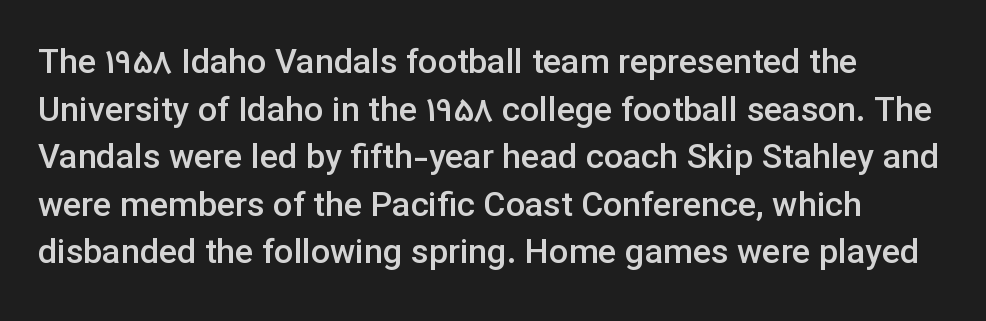
These words are printed semibold, heavier than regular yet not bold. Do the letters lean? They stand straight. Line spacing here is normal. Varying glyph widths throughout — classic text-font behaviour. Look at the tracking — it's just the regular setting, nothing added.
